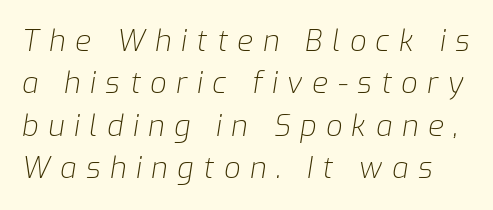
The image shows 29 px light type, italic (leaning right); set normal line spacing (1.46x), unusually wide letter spacing (+0.33 em), not underlined; low stroke contrast and a medium x-height.
